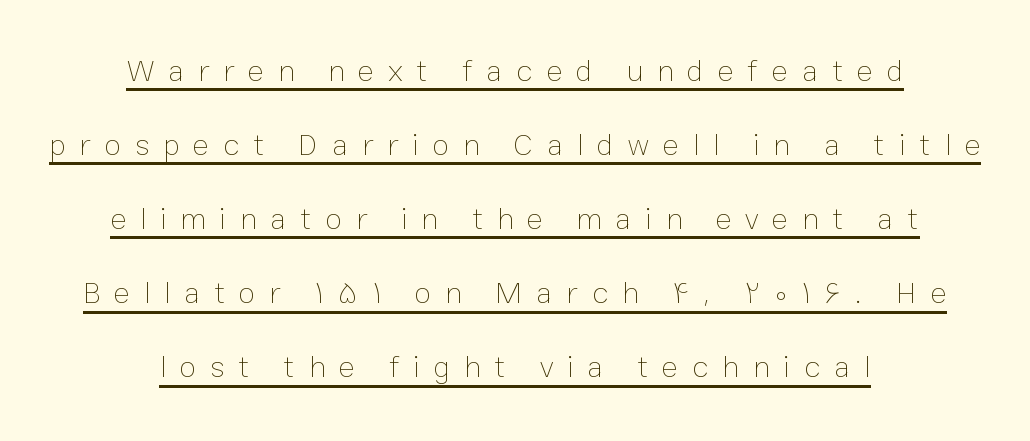
{"italic": "no", "bold": "no", "weight": "thin", "width": "normal", "stroke_contrast": "low", "x_height": "medium", "monospaced": "no", "underline": "yes", "align": "center", "line_spacing": "loose", "line_spacing_ratio": 2.39, "letter_spacing": "wide", "letter_spacing_em": 0.44, "glyph_px": 31}
